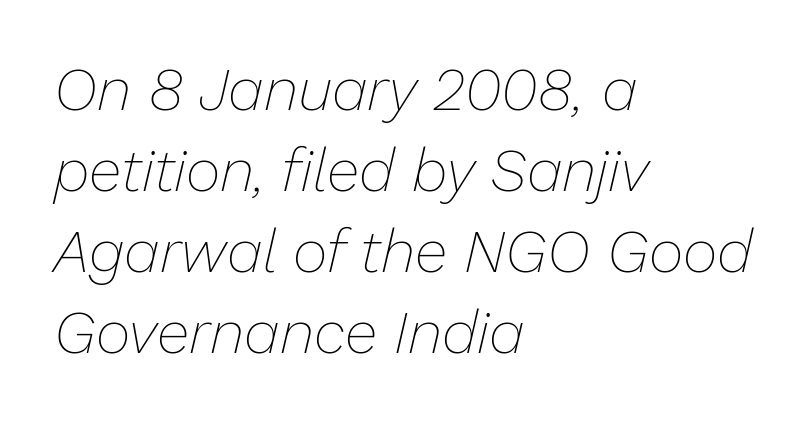
The image shows 60 px thin type, italic (leaning right); set left-aligned, normal line spacing (1.35x), normal letter spacing, not underlined; low stroke contrast and a medium x-height.
